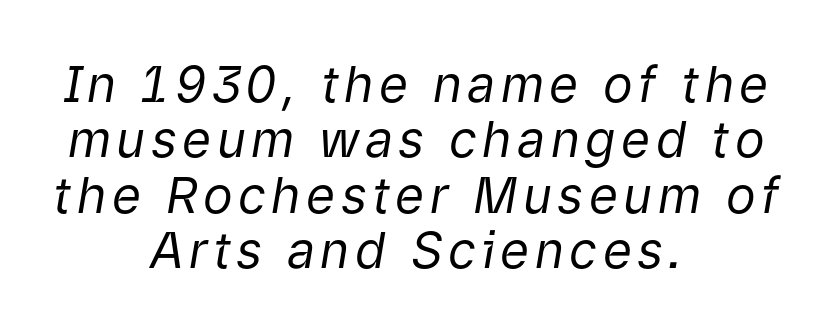
The image shows 50 px regular-weight type, italic (leaning right); set centered, tight line spacing (1.11x), not underlined; low stroke contrast and a medium x-height.
